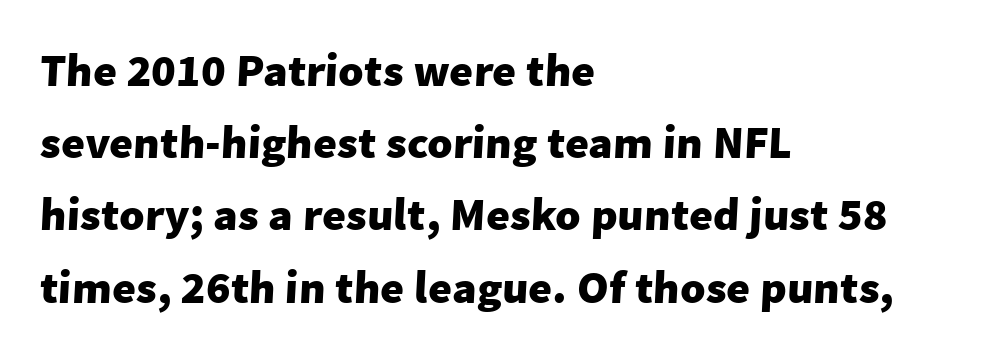
{"serif": "no", "bold": "yes", "weight": "heavy", "width": "normal", "stroke_contrast": "low", "x_height": "medium", "monospaced": "no", "underline": "no", "align": "left", "line_spacing": "normal", "line_spacing_ratio": 1.57, "letter_spacing": "normal", "letter_spacing_em": 0.0, "glyph_px": 46}
